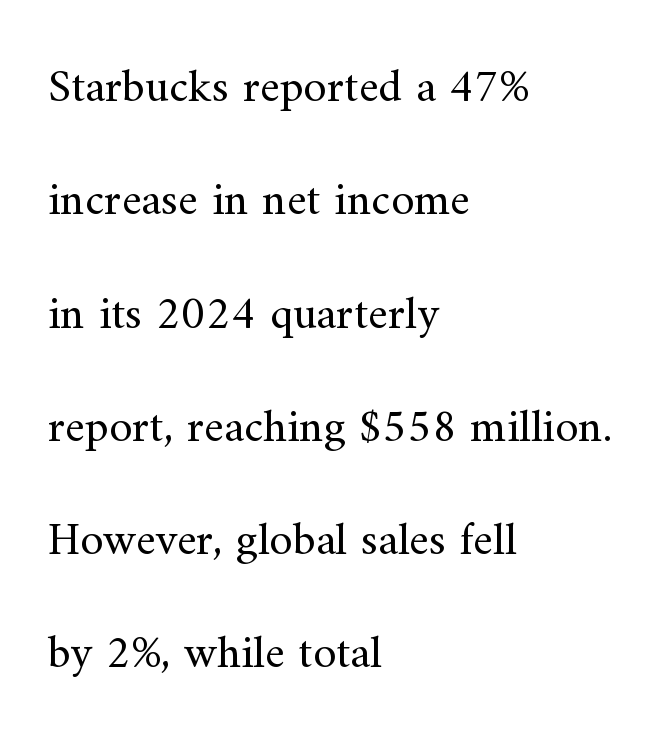
Q: Is the text bold? A: No.
Q: Is the text italic (slanted)? A: No, it is upright.
Q: Is the typeface a serif or a sans-serif typeface? A: Serif.
Q: Is the text underlined? A: No.
Q: How is the paragraph aligned? A: Left-aligned.
Q: Is the spacing between letters normal or unusually wide? A: Normal.
Q: Is the spacing between lines tight, normal or loose? A: Loose.
Q: Width (condensed, normal, or wide)? A: Normal.
Q: Stroke contrast? A: Medium.
Q: x-height? A: Small.
Q: Monospaced? A: No.
